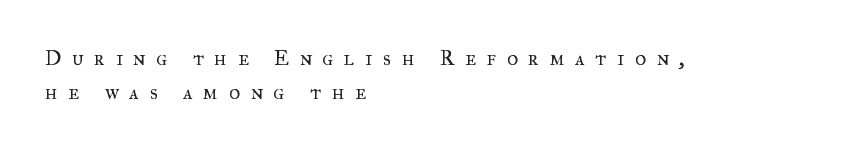
{"italic": "no", "bold": "no", "underline": "no", "align": "left", "line_spacing": "normal", "line_spacing_ratio": 1.61, "letter_spacing": "wide", "letter_spacing_em": 0.5, "glyph_px": 21}
